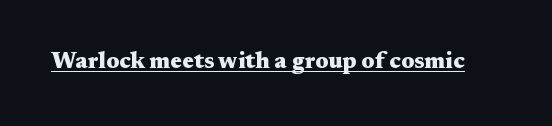
Q: Is the text bold? A: Yes.
Q: Is the text italic (slanted)? A: No, it is upright.
Q: Is the text underlined? A: Yes.
Q: Is the spacing between letters normal or unusually wide? A: Normal.
